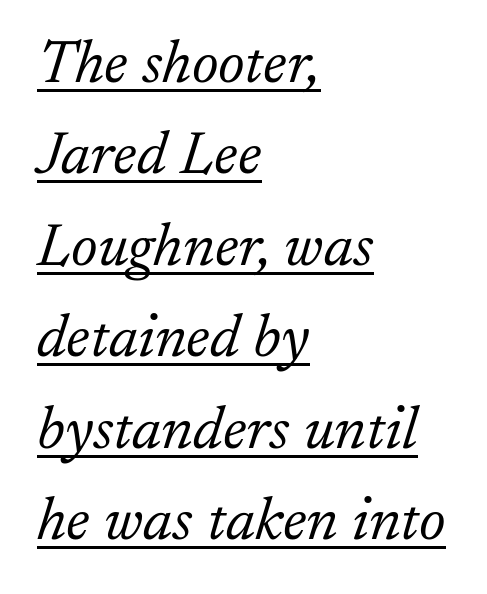
The image shows 61 px light serif type, italic (leaning right); set left-aligned, normal line spacing (1.5x), normal letter spacing, underlined; low stroke contrast and a small x-height.
